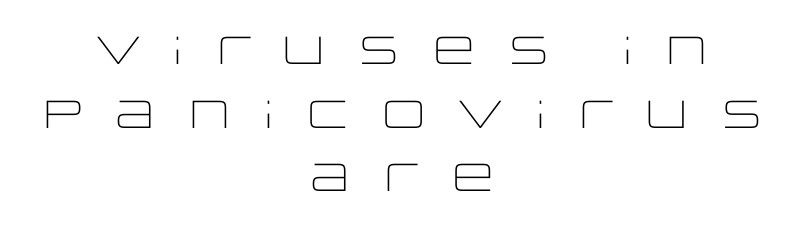
Think of a printed novel: that variable character pitch is what you see here. Stem width sits at or under what a default text font uses. Centered paragraph, ragged on both sides. Look at the tracking — it's clearly loosened, letters drifting apart.
